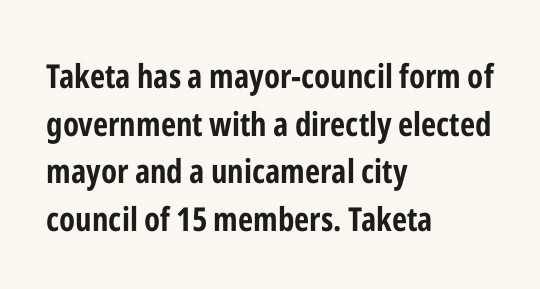
Q: Is the text bold? A: Yes.
Q: Is the text italic (slanted)? A: No, it is upright.
Q: Is the typeface a serif or a sans-serif typeface? A: Sans-serif.
Q: Is the text underlined? A: No.
Q: How is the paragraph aligned? A: Left-aligned.
Q: Is the spacing between letters normal or unusually wide? A: Normal.
Q: Is the spacing between lines tight, normal or loose? A: Normal.
Q: Width (condensed, normal, or wide)? A: Condensed.
Q: Stroke contrast? A: Low.
Q: x-height? A: Medium.
Q: Monospaced? A: No.
